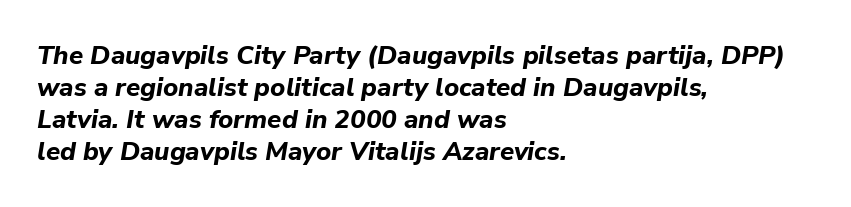
The image shows 26 px bold type, italic (leaning right); set left-aligned, line spacing 1.23x, normal letter spacing, not underlined.
